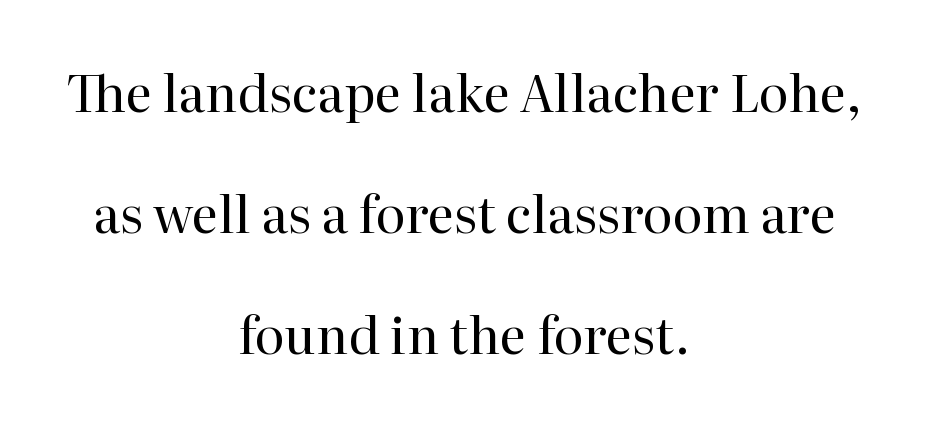
{"serif": "yes", "italic": "no", "bold": "no", "weight": "regular", "width": "normal", "stroke_contrast": "high", "x_height": "medium", "monospaced": "no", "underline": "no", "align": "center", "line_spacing": "loose", "line_spacing_ratio": 2.37, "letter_spacing": "normal", "letter_spacing_em": 0.0, "glyph_px": 51}
